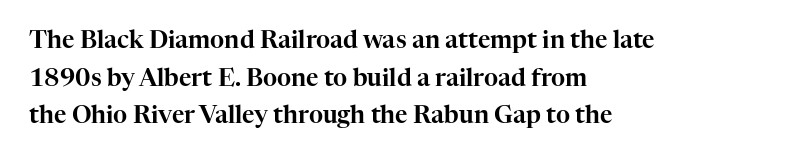
{"italic": "no", "underline": "no", "align": "left", "line_spacing": "normal", "line_spacing_ratio": 1.57, "letter_spacing": "normal", "letter_spacing_em": 0.0, "glyph_px": 24}
